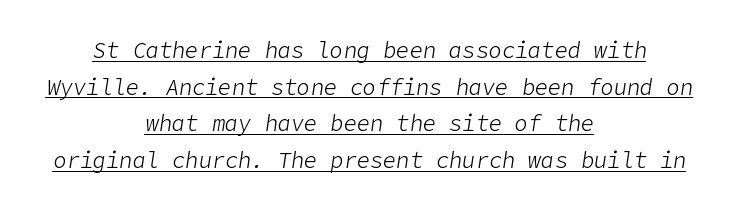
{"italic": "yes", "lean": "right", "slant_degrees": 9, "bold": "no", "underline": "yes", "align": "center", "line_spacing": "normal", "line_spacing_ratio": 1.67, "letter_spacing": "normal", "letter_spacing_em": 0.0, "glyph_px": 22}
